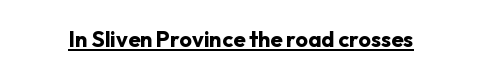
Q: Is the text bold? A: Yes.
Q: Is the text italic (slanted)? A: No, it is upright.
Q: Is the text underlined? A: Yes.
Q: Is the spacing between letters normal or unusually wide? A: Normal.
